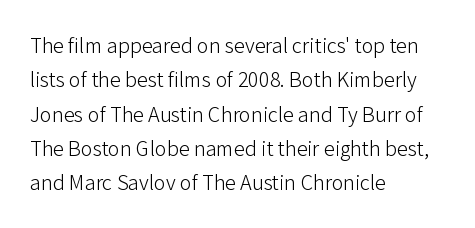
The specimen reads as upright at a glance. Is the stroke heavy? The answer is a plain regular-or-lighter. Clear beneath every line of the passage. Notice how descenders clear the ascenders below comfortably — that's standard leading.
